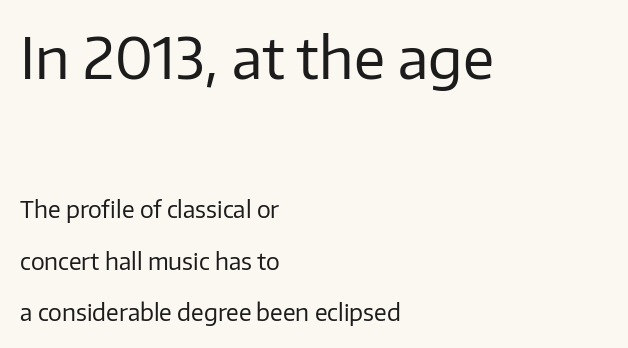
Q: Is the text bold? A: No.
Q: Is the text italic (slanted)? A: No, it is upright.
Q: Is the typeface a serif or a sans-serif typeface? A: Sans-serif.
Q: Is the text underlined? A: No.
Q: How is the paragraph aligned? A: Left-aligned.
Q: Is the spacing between letters normal or unusually wide? A: Normal.
Q: Is the spacing between lines tight, normal or loose? A: Loose.
Q: Which block of text is set in a larger size, the first (top) or the second (bottom)? A: The first (top) one.
Q: Width (condensed, normal, or wide)? A: Normal.
Q: Stroke contrast? A: Low.
Q: x-height? A: Medium.
Q: Monospaced? A: No.
